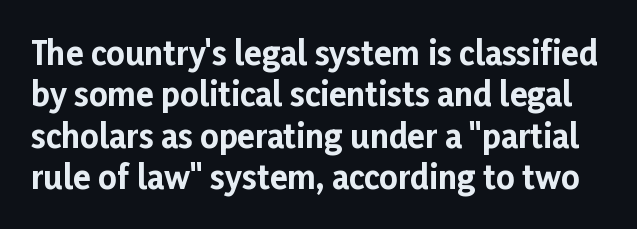
{"serif": "no", "italic": "no", "bold": "yes", "weight": "bold", "width": "normal", "stroke_contrast": "low", "x_height": "medium", "monospaced": "no", "underline": "no", "line_spacing": "normal", "line_spacing_ratio": 1.29, "letter_spacing": "normal", "letter_spacing_em": 0.0, "glyph_px": 32}
